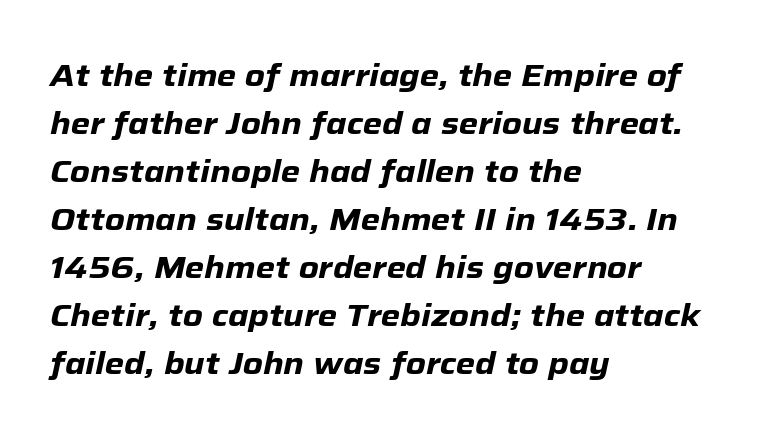
The face used here is proportionally spaced, like ordinary book or web type. Evenly set lines give the paragraph a standard silhouette. The face used here has the dense, thick strokes of a bold. Slant detected: the letters are inclined.
